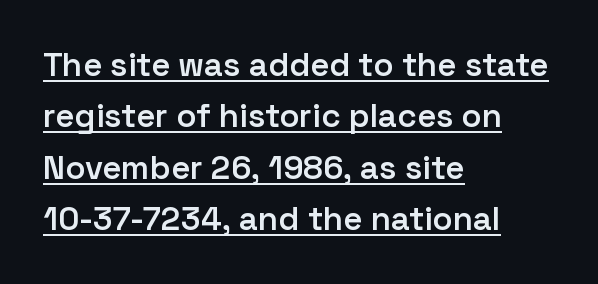
Q: Is the text bold? A: Semi-bold.
Q: Is the text italic (slanted)? A: No, it is upright.
Q: Is the typeface a serif or a sans-serif typeface? A: Sans-serif.
Q: Is the text underlined? A: Yes.
Q: How is the paragraph aligned? A: Left-aligned.
Q: Is the spacing between letters normal or unusually wide? A: Normal.
Q: Is the spacing between lines tight, normal or loose? A: Normal.
Q: Width (condensed, normal, or wide)? A: Normal.
Q: Stroke contrast? A: Low.
Q: x-height? A: Medium.
Q: Monospaced? A: No.
